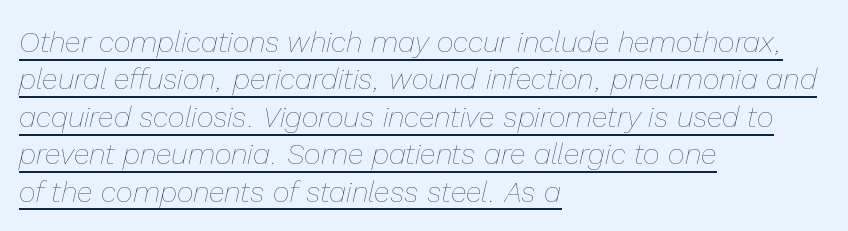
A rule runs beneath these lines of type. When letters slant like this, we call the style italic. This is not heavy type; no bold has been used. Observe the ordinary spacing: letters are neighbours, not strangers.
